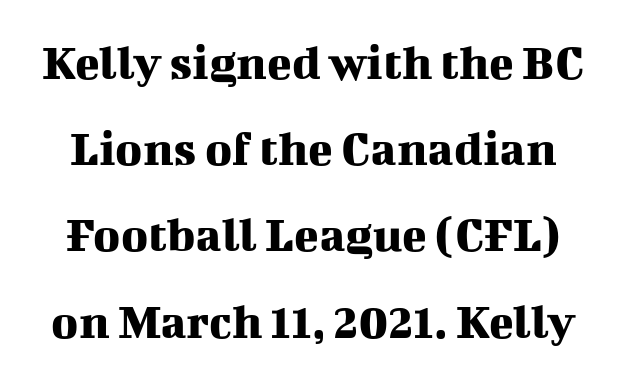
Q: Is the text italic (slanted)? A: No, it is upright.
Q: Is the typeface a serif or a sans-serif typeface? A: Serif.
Q: Is the text underlined? A: No.
Q: Is the spacing between letters normal or unusually wide? A: Normal.
Q: Is the spacing between lines tight, normal or loose? A: Normal.
Q: Width (condensed, normal, or wide)? A: Normal.
Q: Stroke contrast? A: Medium.
Q: x-height? A: Medium.
Q: Monospaced? A: No.
